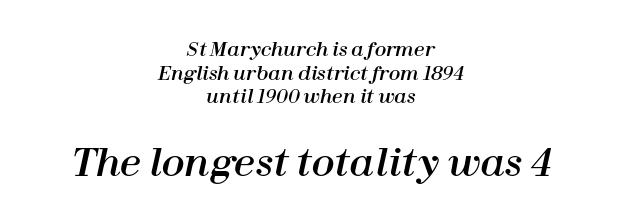
{"italic": "yes", "lean": "right", "slant_degrees": 12, "width": "normal", "stroke_contrast": "high", "x_height": "medium", "monospaced": "no", "underline": "no", "align": "center", "line_spacing": "normal", "line_spacing_ratio": 1.25, "letter_spacing": "normal", "letter_spacing_em": 0.0, "larger_block": "second", "size_ratio": 2.0, "glyph_px": 38}
